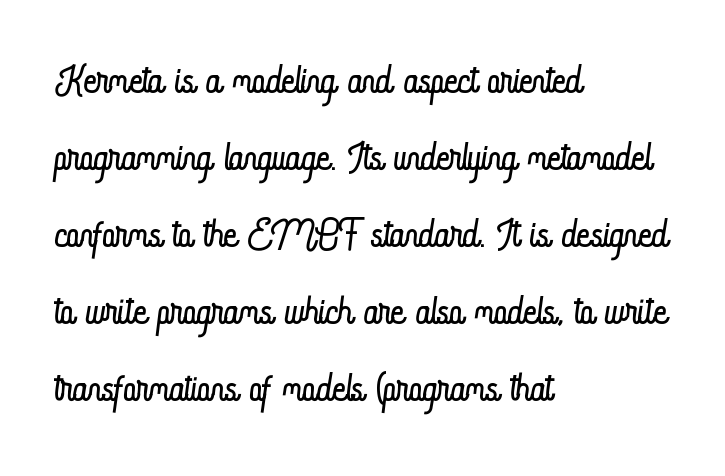
Q: Is the text bold? A: No.
Q: Is the text underlined? A: No.
Q: How is the paragraph aligned? A: Left-aligned.
Q: Is the spacing between letters normal or unusually wide? A: Normal.
Q: Is the spacing between lines tight, normal or loose? A: Normal.
Q: Width (condensed, normal, or wide)? A: Condensed.
Q: Stroke contrast? A: Low.
Q: x-height? A: Small.
Q: Monospaced? A: No.
